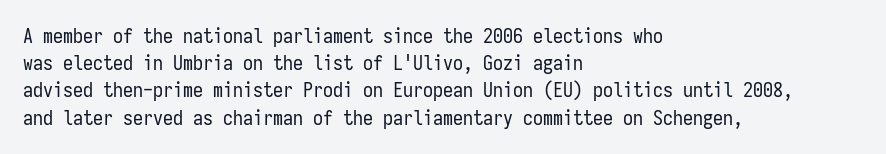
Q: Is the text bold? A: No.
Q: Is the text italic (slanted)? A: No, it is upright.
Q: Is the text underlined? A: No.
Q: How is the paragraph aligned? A: Left-aligned.
Q: Is the spacing between letters normal or unusually wide? A: Normal.
Q: Is the spacing between lines tight, normal or loose? A: Normal.
